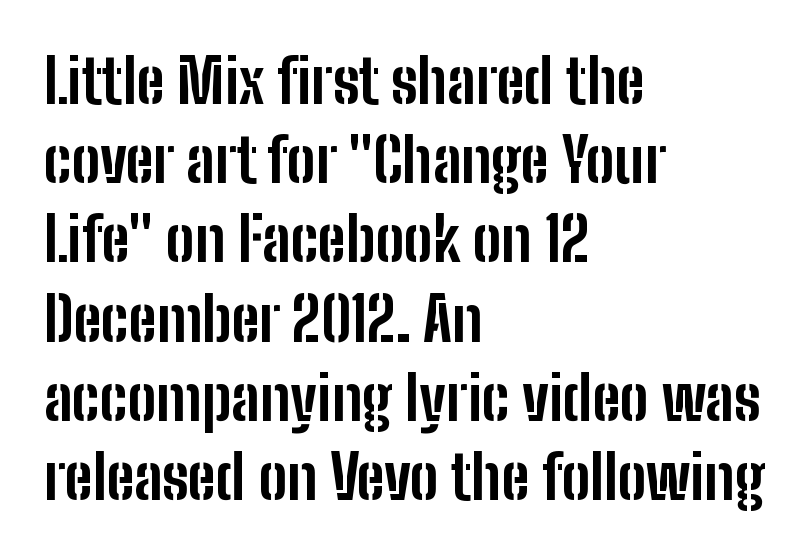
The image shows 60 px bold, condensed sans-serif type, upright; set left-aligned, normal line spacing (1.32x), normal letter spacing, not underlined; low stroke contrast and a medium x-height.
